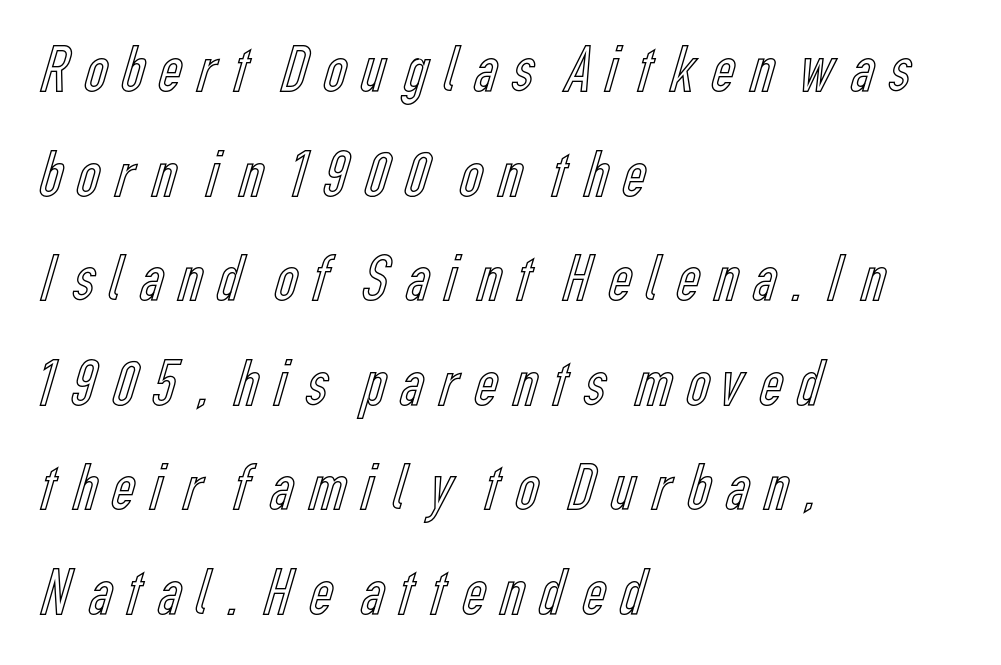
{"width": "condensed", "x_height": "medium", "monospaced": "no", "underline": "no", "align": "left", "line_spacing": "normal", "line_spacing_ratio": 1.56, "glyph_px": 67}
